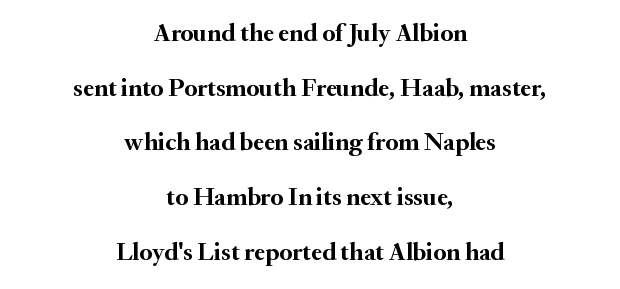
{"italic": "no", "bold": "yes", "underline": "no", "align": "center", "line_spacing": "loose", "line_spacing_ratio": 2.19, "letter_spacing": "normal", "letter_spacing_em": 0.0, "glyph_px": 25}
